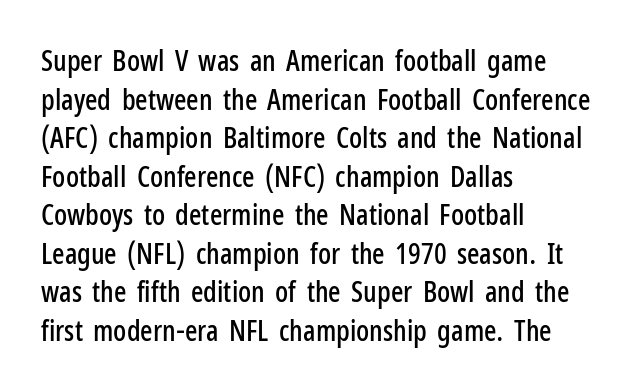
The image shows 29 px condensed sans-serif type, upright; set left-aligned, normal line spacing (1.33x), normal letter spacing, not underlined; low stroke contrast and a medium x-height.
